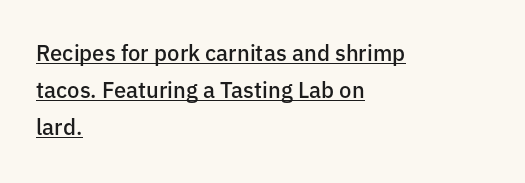
Is there much room between lines? A standard amount, neither cramped nor airy. Every letter is mildly thick-stroked: semibold rather than bold. Notice how the passage keeps a crisp vertical edge on the left only. You can tell it's not italic because the verticals are truly vertical. Tracking value appears to be zero — textbook default spacing.
